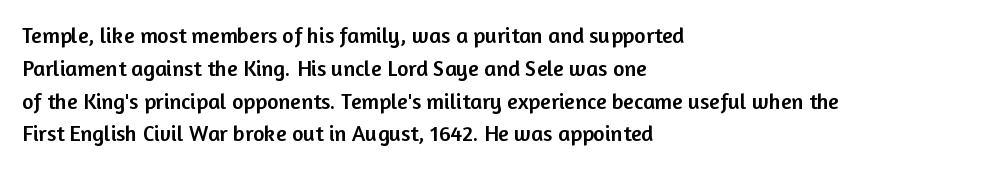
Q: Is the text italic (slanted)? A: No, it is upright.
Q: Is the text underlined? A: No.
Q: How is the paragraph aligned? A: Left-aligned.
Q: Is the spacing between letters normal or unusually wide? A: Normal.
Q: Is the spacing between lines tight, normal or loose? A: Normal.
